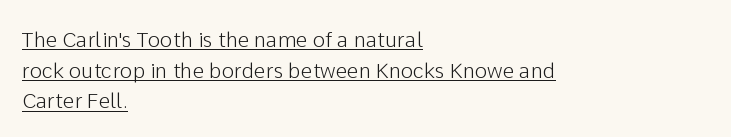
Q: Is the text italic (slanted)? A: No, it is upright.
Q: Is the text underlined? A: Yes.
Q: How is the paragraph aligned? A: Left-aligned.
Q: Is the spacing between letters normal or unusually wide? A: Normal.
Q: Is the spacing between lines tight, normal or loose? A: Normal.
